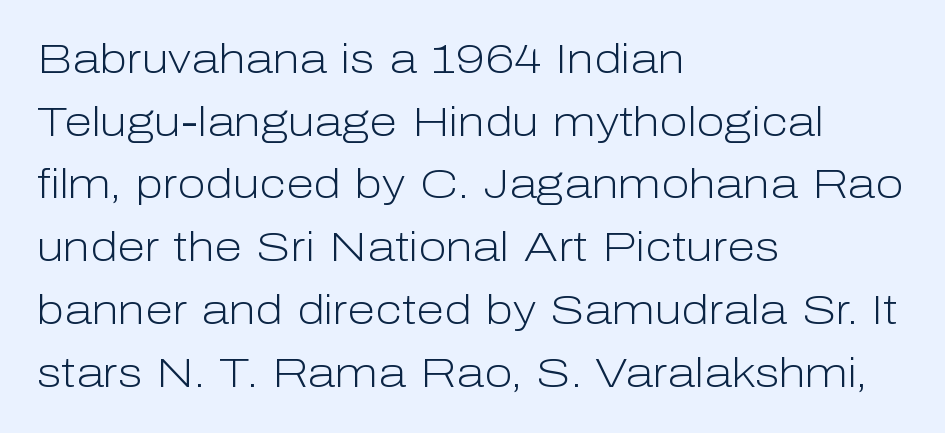
Compared with a centered layout, this one pins lines to the left instead. A sans-serif font was chosen for this passage. Decoration check: the copy has no underline. Looks like regular typesetting: each glyph gets only the width it needs.
